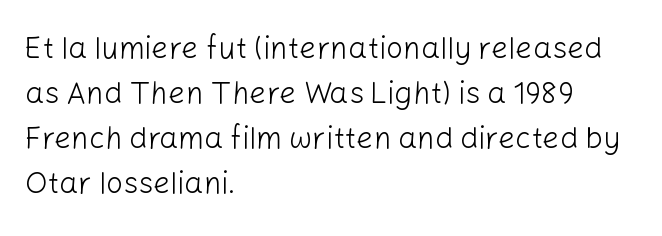
The image shows 30 px light sans-serif type, upright; set left-aligned, normal line spacing (1.5x), normal letter spacing, not underlined; low stroke contrast and a medium x-height.
